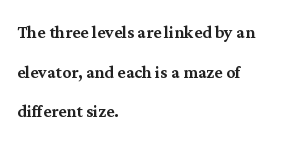
You could call the tracking neutral — neither tight nor loose. If you drew a ruler down the left edge, every line would touch it. You can tell it's not italic because the verticals are truly vertical. Any mark beneath the type? The region is blank.
